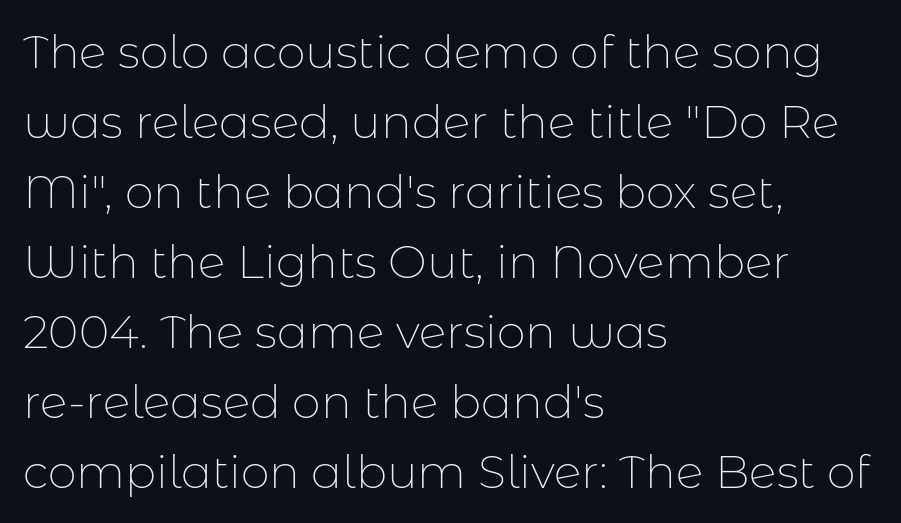
{"serif": "no", "italic": "no", "bold": "no", "weight": "thin", "width": "normal", "stroke_contrast": "low", "x_height": "medium", "monospaced": "no", "underline": "no", "align": "left", "line_spacing": "normal", "line_spacing_ratio": 1.52, "letter_spacing": "normal", "letter_spacing_em": 0.0, "glyph_px": 46}
